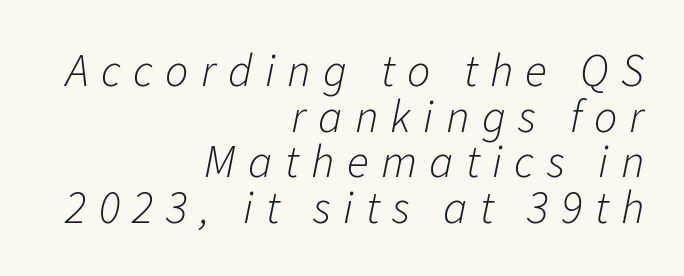
Words appear elongated and porous because spacing is wide. Notice how the passage keeps a crisp vertical edge on the right only. Closely set lines give the paragraph a compact silhouette. Is the type heavy? It reads as light-to-regular instead. A bare baseline throughout the passage.
